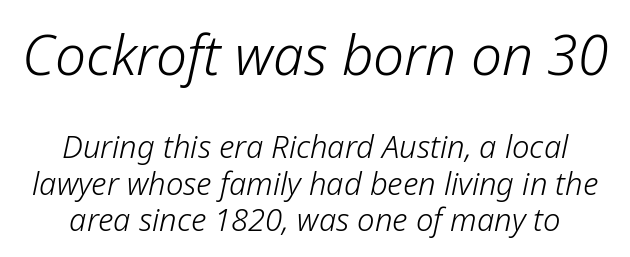
Q: Is the text bold? A: No.
Q: Is the text italic (slanted)? A: Yes, it leans right by about 12 degrees.
Q: Is the text underlined? A: No.
Q: How is the paragraph aligned? A: Centered.
Q: Is the spacing between letters normal or unusually wide? A: Normal.
Q: Which block of text is set in a larger size, the first (top) or the second (bottom)? A: The first (top) one.
Q: Width (condensed, normal, or wide)? A: Normal.
Q: Stroke contrast? A: Low.
Q: x-height? A: Medium.
Q: Monospaced? A: No.
